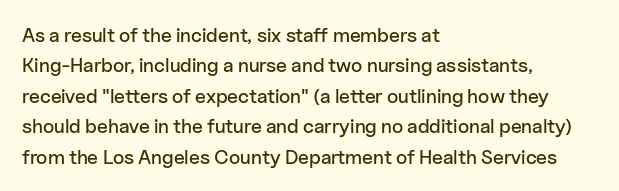
{"italic": "no", "underline": "no", "align": "left", "line_spacing": "normal", "line_spacing_ratio": 1.52, "letter_spacing": "normal", "letter_spacing_em": 0.0, "glyph_px": 20}
